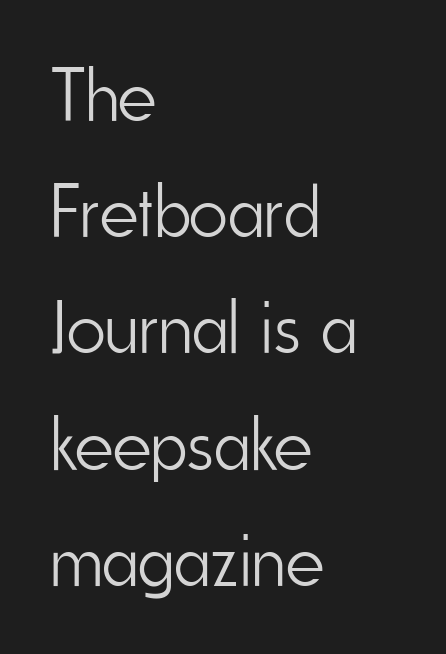
{"serif": "no", "italic": "no", "bold": "no", "weight": "light", "width": "condensed", "stroke_contrast": "low", "x_height": "small", "monospaced": "no", "underline": "no", "align": "left", "line_spacing": "normal", "line_spacing_ratio": 1.55, "letter_spacing": "normal", "letter_spacing_em": 0.0, "glyph_px": 75}
